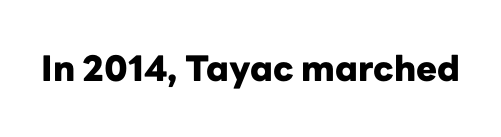
On the weight axis this lands at bold, roughly 700. A typesetter would call this proportional, since set widths differ per character. Spacing between characters is what you'd get straight out of the box. When letters stand straight like this, we call the style roman or upright. The gap between lines stays unmarked.
